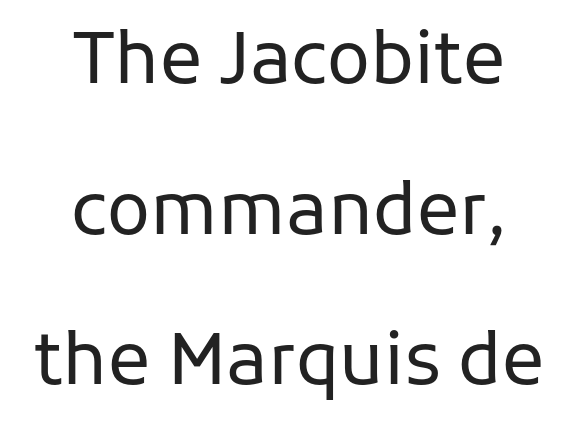
Q: Is the text bold? A: No.
Q: Is the text italic (slanted)? A: No, it is upright.
Q: Is the typeface a serif or a sans-serif typeface? A: Sans-serif.
Q: Is the text underlined? A: No.
Q: How is the paragraph aligned? A: Centered.
Q: Is the spacing between letters normal or unusually wide? A: Normal.
Q: Is the spacing between lines tight, normal or loose? A: Loose.
Q: Width (condensed, normal, or wide)? A: Normal.
Q: Stroke contrast? A: Low.
Q: x-height? A: Medium.
Q: Monospaced? A: No.
